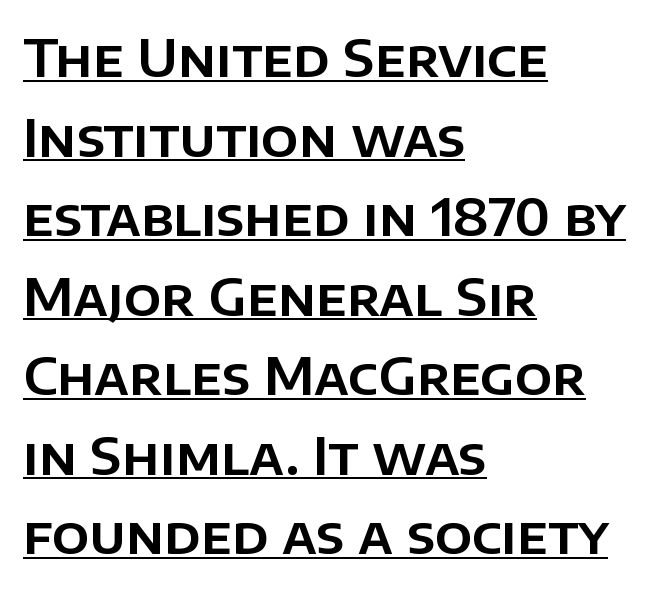
{"serif": "no", "italic": "no", "width": "normal", "stroke_contrast": "low", "x_height": "large", "monospaced": "no", "underline": "yes", "align": "left", "line_spacing": "normal", "line_spacing_ratio": 1.53, "letter_spacing": "normal", "letter_spacing_em": 0.0, "glyph_px": 52}
